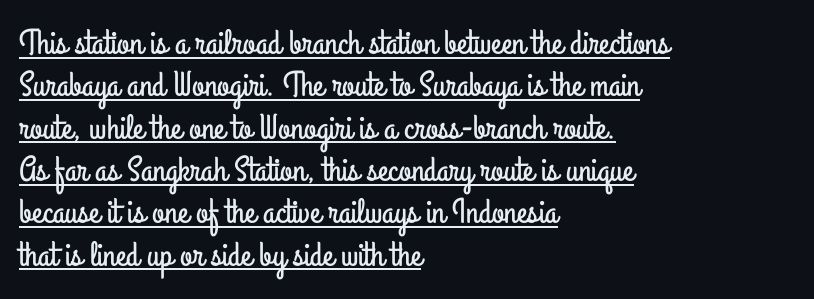
The image shows 35 px condensed sans-serif type, upright; set left-aligned, line spacing 1.21x, normal letter spacing, underlined; low stroke contrast and a small x-height.
